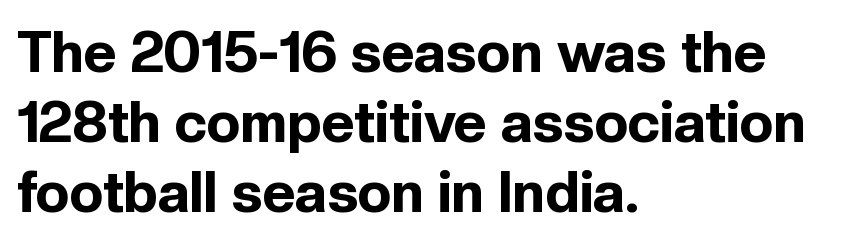
Q: Is the text bold? A: Yes.
Q: Is the text italic (slanted)? A: No, it is upright.
Q: Is the typeface a serif or a sans-serif typeface? A: Sans-serif.
Q: Is the text underlined? A: No.
Q: How is the paragraph aligned? A: Left-aligned.
Q: Is the spacing between letters normal or unusually wide? A: Normal.
Q: Width (condensed, normal, or wide)? A: Normal.
Q: x-height? A: Medium.
Q: Monospaced? A: No.
